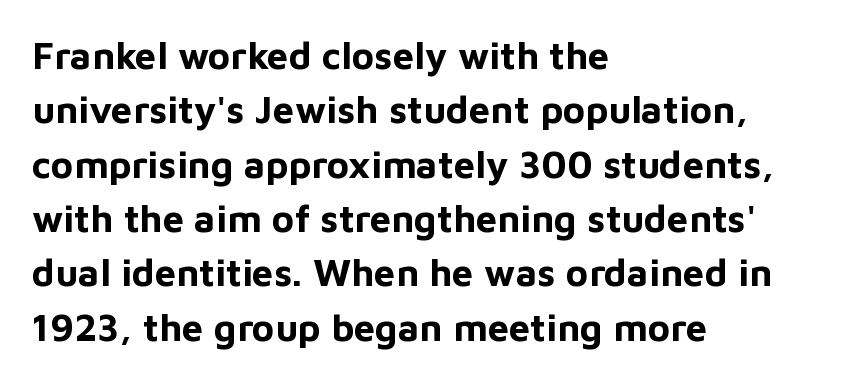
Note the varied advance widths — an 'i' is clearly narrower than an 'm'. The passage is arranged the way most books set body copy — flush left. You can tell from the bare stems that sans-serif type was used. Characters remain perfectly vertical along every line.
